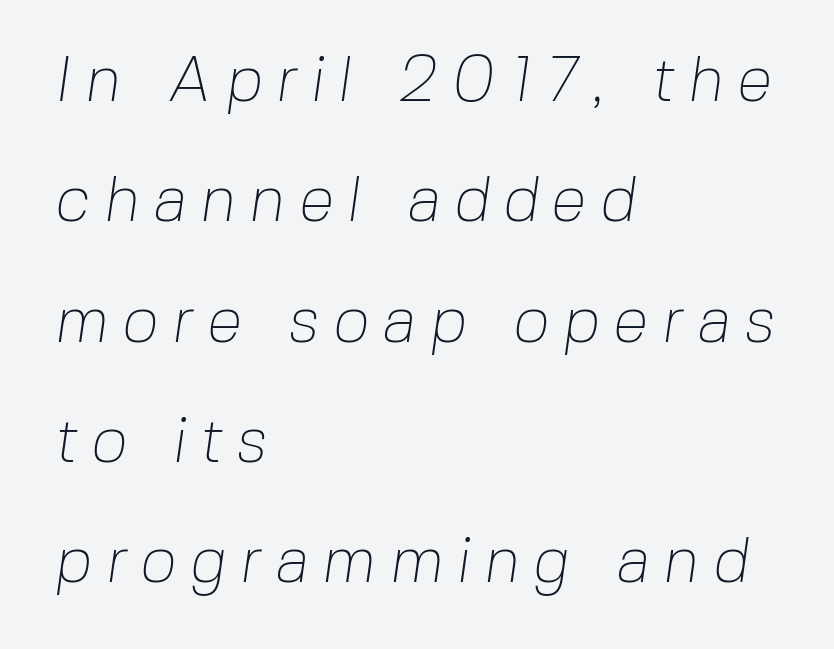
Varying glyph widths throughout — classic text-font behaviour. The font is comparable to plain body text, perhaps lighter. To sum up the face: it is a sans, with no serifs. Left-aligned paragraph, ragged on the right. Descenders are the only things crossing below the line. Letter spacing: wide.
